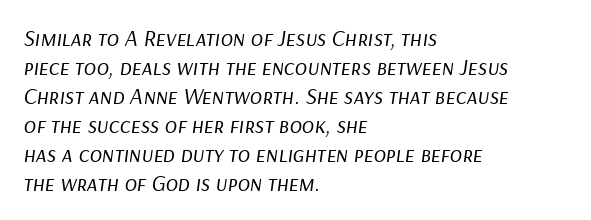
The image shows 23 px text type, italic (leaning right); set left-aligned, normal line spacing (1.26x), normal letter spacing, not underlined.
